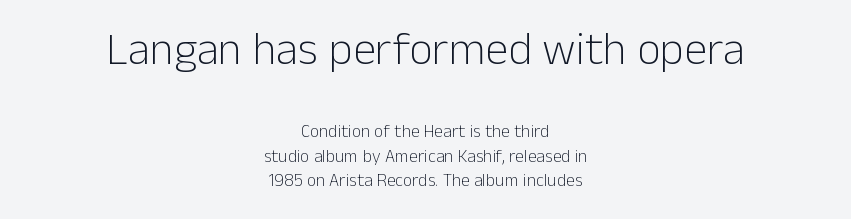
The image shows 46 px light sans-serif type, upright; set centered, normal line spacing (1.34x), normal letter spacing, not underlined; the first (top) block is 2.56x larger; low stroke contrast and a medium x-height.
